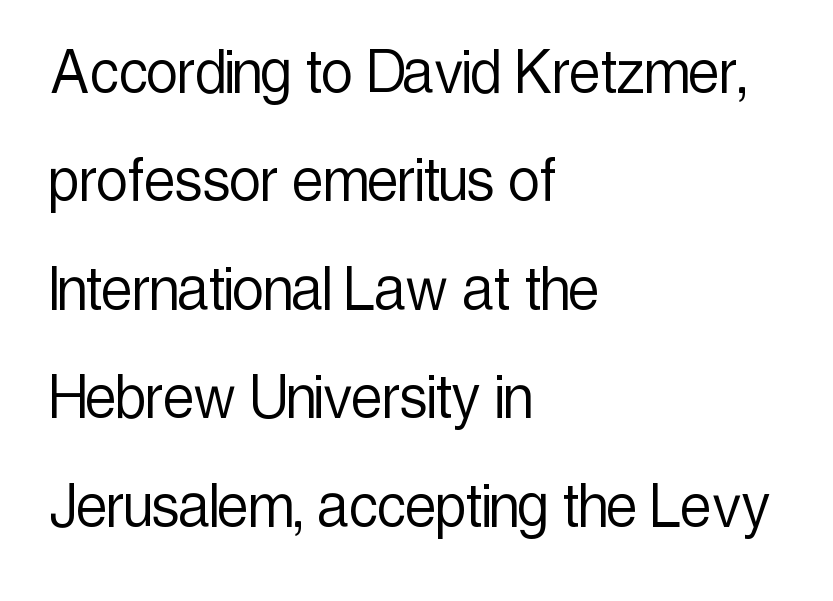
The image shows 70 px light, condensed sans-serif type, upright; set left-aligned, normal line spacing (1.55x), normal letter spacing, not underlined; a medium x-height.
